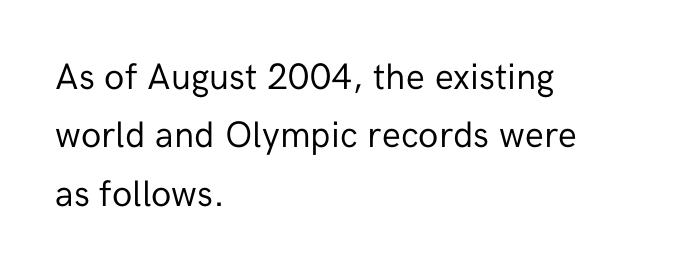
Note the varied advance widths — an 'i' is clearly narrower than an 'm'. A classic flush-left, rag-right setting is used for this passage. Caption: face not bold, strokes unweighted. The passage shown is typeset with a sans-serif family. There is no visible air inserted between adjacent glyphs.
